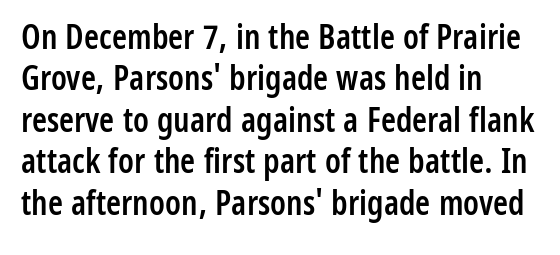
The image shows 34 px semibold, condensed sans-serif type, upright; set left-aligned, line spacing 1.22x, normal letter spacing, not underlined; low stroke contrast and a medium x-height.
